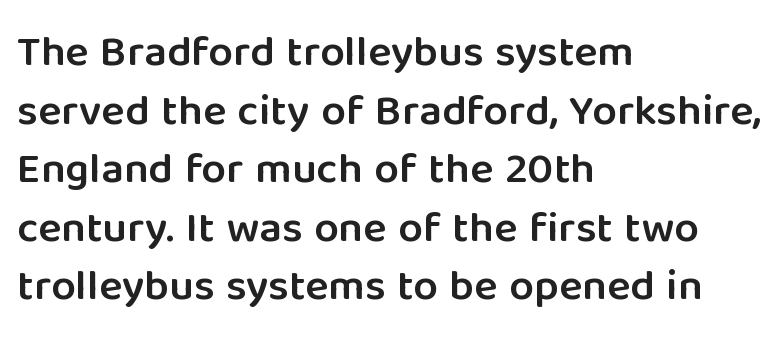
Q: Is the text bold? A: Semi-bold.
Q: Is the text italic (slanted)? A: No, it is upright.
Q: Is the typeface a serif or a sans-serif typeface? A: Sans-serif.
Q: Is the text underlined? A: No.
Q: How is the paragraph aligned? A: Left-aligned.
Q: Is the spacing between letters normal or unusually wide? A: Normal.
Q: Is the spacing between lines tight, normal or loose? A: Normal.
Q: Width (condensed, normal, or wide)? A: Normal.
Q: Stroke contrast? A: Low.
Q: x-height? A: Medium.
Q: Monospaced? A: No.
